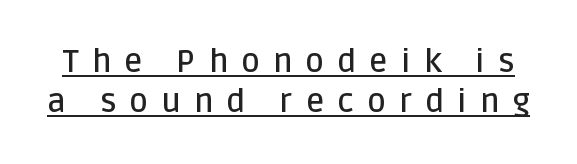
The image shows 32 px semibold sans-serif type, upright; set normal line spacing (1.25x), unusually wide letter spacing (+0.41 em), underlined; low stroke contrast and a large x-height.
